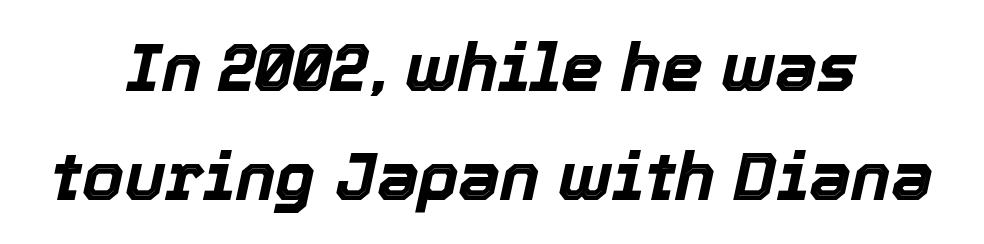
Only glyphs here, with clear space below each row. Rows of type keep a routine distance in the vertical direction. Varying glyph widths throughout — classic text-font behaviour. In terms of posture, this sample is oblique. In terms of weight, the rendering is a true, heavy bold. You could call the tracking neutral — neither tight nor loose.
